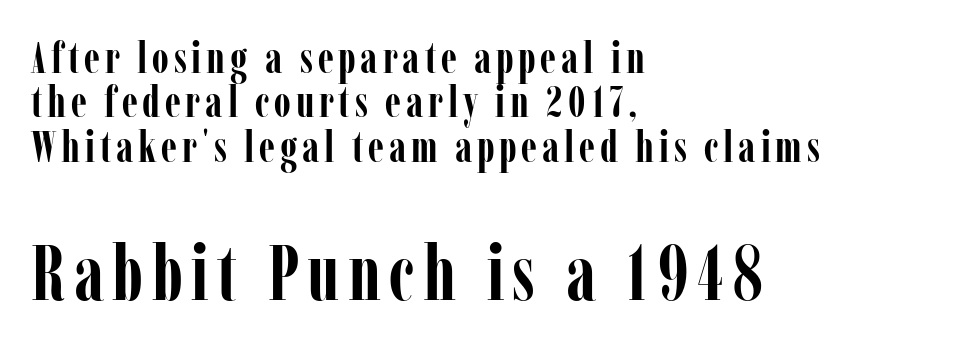
Q: Is the text bold? A: Yes.
Q: Is the text italic (slanted)? A: No, it is upright.
Q: Is the typeface a serif or a sans-serif typeface? A: Serif.
Q: Is the text underlined? A: No.
Q: How is the paragraph aligned? A: Left-aligned.
Q: Is the spacing between lines tight, normal or loose? A: Tight.
Q: Which block of text is set in a larger size, the first (top) or the second (bottom)? A: The second (bottom) one.
Q: Width (condensed, normal, or wide)? A: Condensed.
Q: Stroke contrast? A: Low.
Q: x-height? A: Medium.
Q: Monospaced? A: No.
